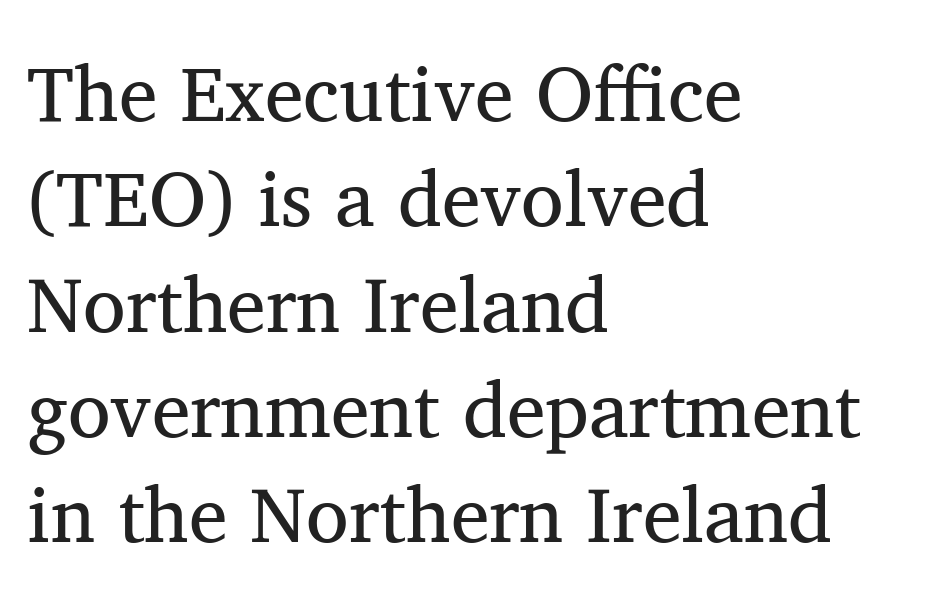
{"serif": "yes", "italic": "no", "bold": "no", "weight": "regular", "width": "normal", "stroke_contrast": "medium", "x_height": "medium", "monospaced": "no", "underline": "no", "align": "left", "line_spacing": "normal", "line_spacing_ratio": 1.35, "letter_spacing": "normal", "letter_spacing_em": 0.0, "glyph_px": 78}
